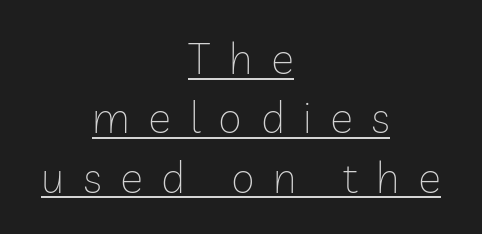
{"serif": "no", "italic": "no", "bold": "no", "weight": "thin", "width": "normal", "stroke_contrast": "low", "x_height": "medium", "monospaced": "no", "underline": "yes", "align": "center", "line_spacing": "normal", "line_spacing_ratio": 1.38, "letter_spacing": "wide", "letter_spacing_em": 0.43, "glyph_px": 43}
